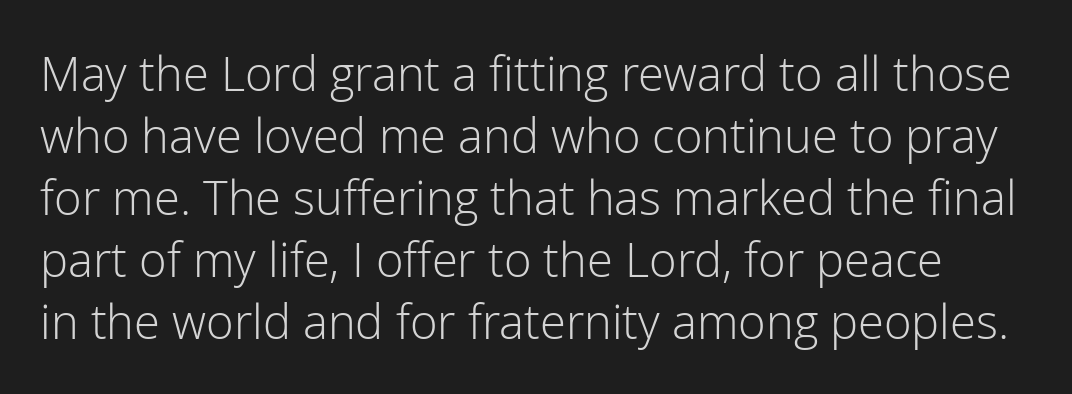
The image shows 47 px light sans-serif type, upright; set normal line spacing (1.32x), normal letter spacing, not underlined; low stroke contrast and a medium x-height.
